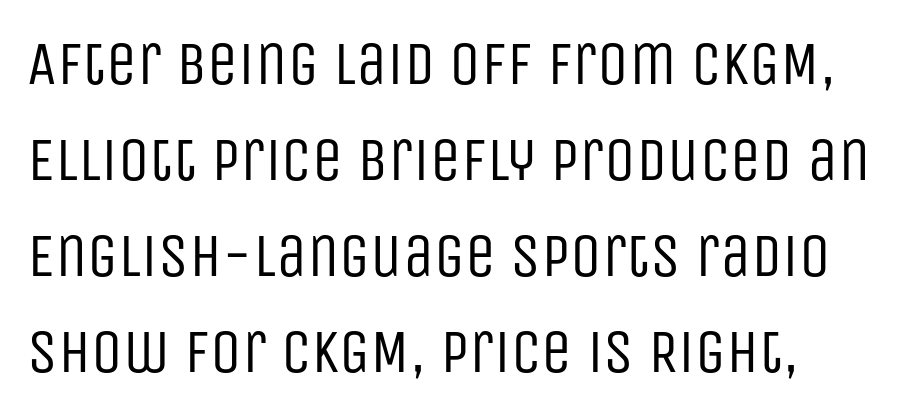
The image shows 62 px regular-weight, condensed sans-serif type, upright; set left-aligned, normal line spacing (1.55x), normal letter spacing, not underlined; low stroke contrast and a large x-height.
